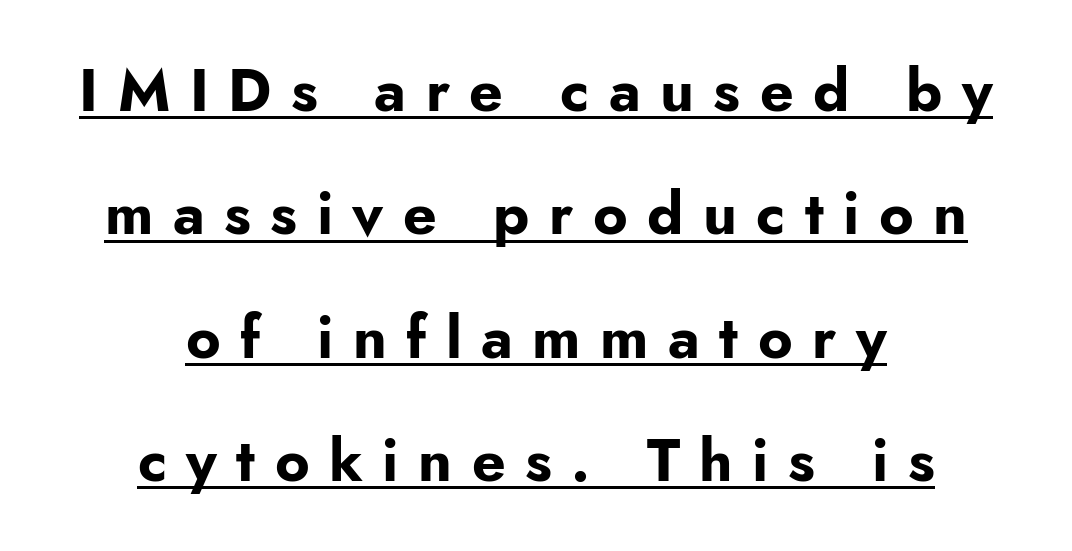
Heavy-handed strokes throughout: this text is bold. A typesetter would call this proportional, since set widths differ per character. Check where the strokes stop: nothing finishes them off — pure sans. Glyph-to-glyph distance is far greater than everyday printed text. This is underlined copy, the kind a proofreader might mark for attention.
